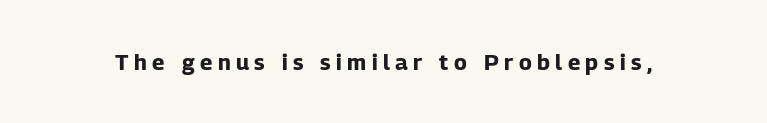
Q: Is the text bold? A: Yes.
Q: Is the text italic (slanted)? A: No, it is upright.
Q: Is the text underlined? A: No.
Q: Is the spacing between letters normal or unusually wide? A: Unusually wide.
